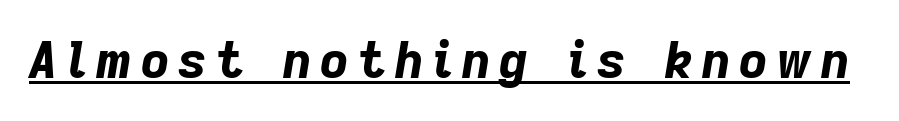
The rendering uses natural spacing where letterforms have individual widths. You can see a thin bar hugging the bottom of the glyphs. Would a proofreader flag this as italicized? Yes. The letters are bold, with thick, heavy strokes.
